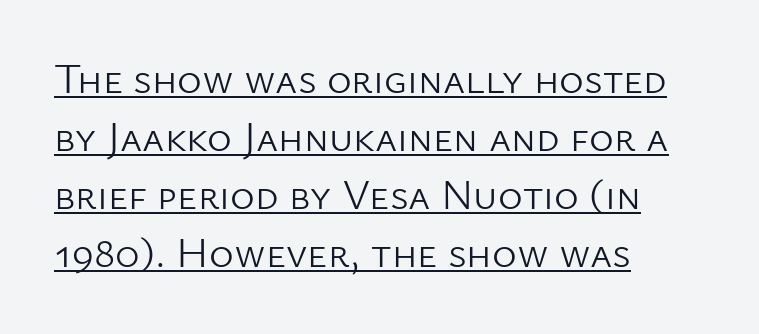
Q: Is the text bold? A: No.
Q: Is the text italic (slanted)? A: No, it is upright.
Q: Is the typeface a serif or a sans-serif typeface? A: Sans-serif.
Q: Is the text underlined? A: Yes.
Q: How is the paragraph aligned? A: Left-aligned.
Q: Is the spacing between letters normal or unusually wide? A: Normal.
Q: Is the spacing between lines tight, normal or loose? A: Normal.
Q: Width (condensed, normal, or wide)? A: Normal.
Q: Stroke contrast? A: Low.
Q: x-height? A: Medium.
Q: Monospaced? A: No.
